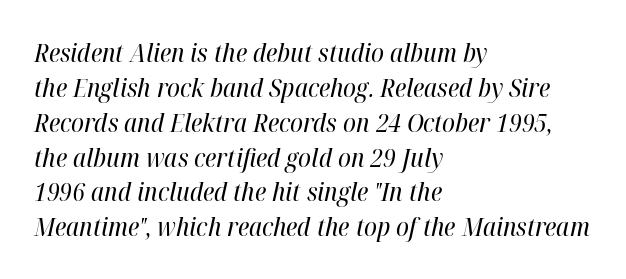
Q: Is the text bold? A: No.
Q: Is the text italic (slanted)? A: Yes, it leans right by about 12 degrees.
Q: Is the text underlined? A: No.
Q: How is the paragraph aligned? A: Left-aligned.
Q: Is the spacing between letters normal or unusually wide? A: Normal.
Q: Is the spacing between lines tight, normal or loose? A: Normal.
